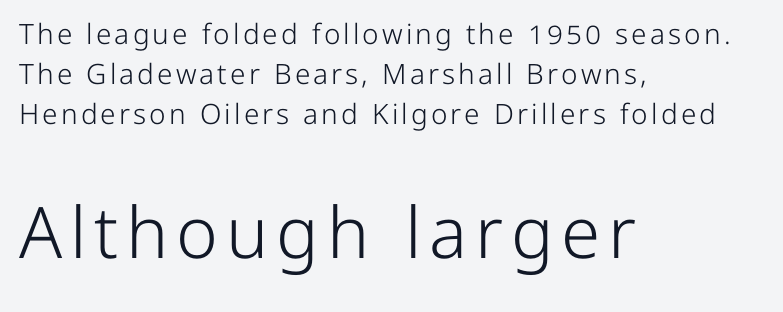
The image shows 71 px light sans-serif type, upright; set left-aligned, normal line spacing (1.43x), not underlined; the second (bottom) block is 2.54x larger; low stroke contrast and a medium x-height.
